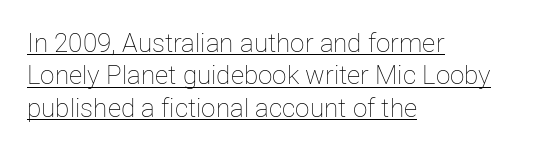
The image shows 26 px text type, upright; set left-aligned, normal line spacing (1.25x), normal letter spacing, underlined.
